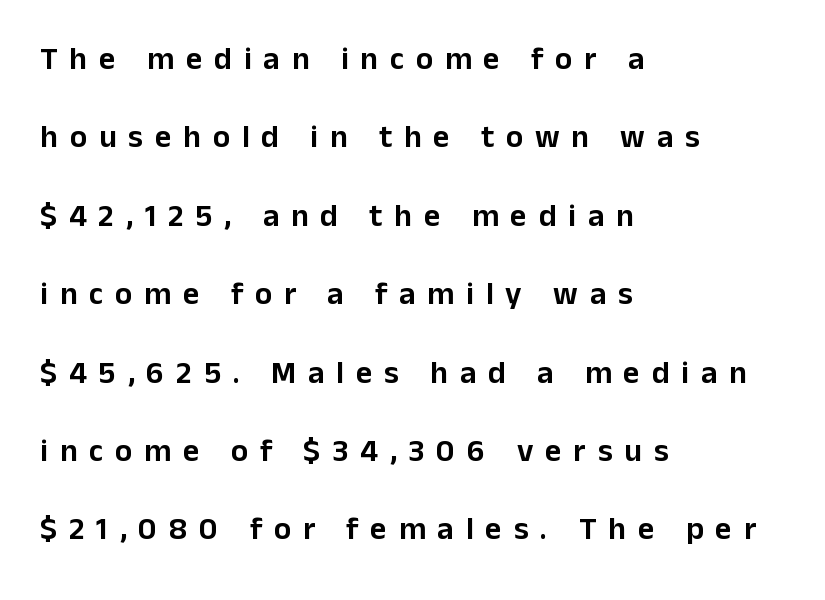
The designer dialed line spacing up above the default. Each row of text sits above clean, open space. Notice how the passage keeps a crisp vertical edge on the left only. The face used here is a sans, in the tradition of grotesques and geometrics. The letterforms stand isolated, each surrounded by extra space.
